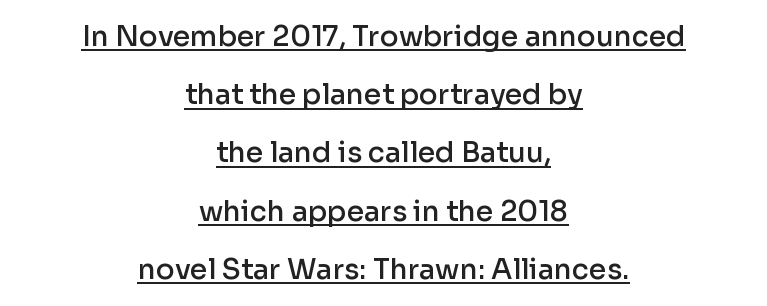
Q: Is the text bold? A: Semi-bold.
Q: Is the text italic (slanted)? A: No, it is upright.
Q: Is the typeface a serif or a sans-serif typeface? A: Sans-serif.
Q: Is the text underlined? A: Yes.
Q: How is the paragraph aligned? A: Centered.
Q: Is the spacing between letters normal or unusually wide? A: Normal.
Q: Is the spacing between lines tight, normal or loose? A: Loose.
Q: Width (condensed, normal, or wide)? A: Normal.
Q: Stroke contrast? A: Low.
Q: x-height? A: Medium.
Q: Monospaced? A: No.
